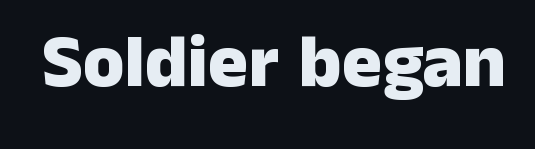
{"serif": "no", "italic": "no", "bold": "yes", "weight": "heavy", "width": "normal", "stroke_contrast": "low", "x_height": "medium", "monospaced": "no", "underline": "no", "letter_spacing": "normal", "letter_spacing_em": 0.0, "glyph_px": 75}
